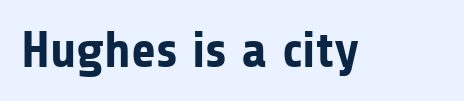
Think of a printed novel: that variable character pitch is what you see here. The specimen omits any rule beneath the text block's lines. Summary of weight: heavy, a full bold. Italic: no, the glyphs are upright roman.
